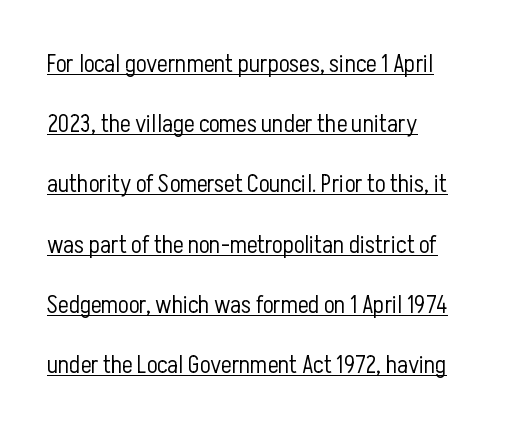
The image shows 25 px text type, upright; set left-aligned, loose line spacing (2.41x), normal letter spacing, underlined.
